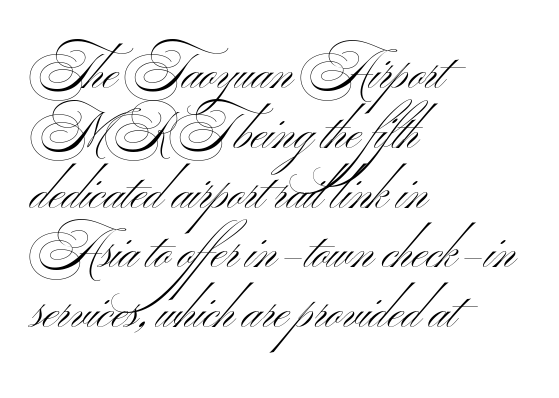
Q: Is the text bold? A: No.
Q: Is the text italic (slanted)? A: Yes.
Q: Is the typeface a serif or a sans-serif typeface? A: Sans-serif.
Q: Is the text underlined? A: No.
Q: How is the paragraph aligned? A: Left-aligned.
Q: Is the spacing between letters normal or unusually wide? A: Normal.
Q: Width (condensed, normal, or wide)? A: Wide.
Q: Stroke contrast? A: Medium.
Q: x-height? A: Small.
Q: Monospaced? A: No.
